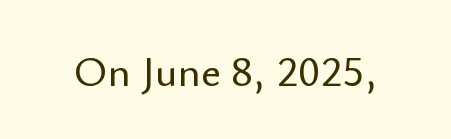
The type family on display is of the sans-serif kind. Standard letterfit; no display-style spreading of the glyphs. A roman cut, with each character standing at attention. Clear beneath every line of the passage. Looks like regular typesetting: each glyph gets only the width it needs.
